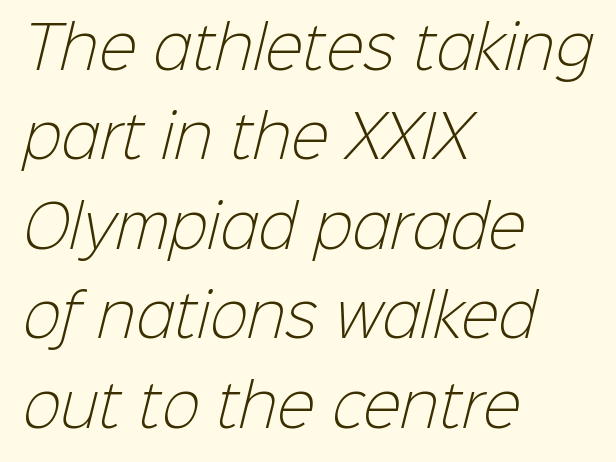
Q: Is the text bold? A: No.
Q: Is the typeface a serif or a sans-serif typeface? A: Sans-serif.
Q: Is the text underlined? A: No.
Q: How is the paragraph aligned? A: Left-aligned.
Q: Is the spacing between letters normal or unusually wide? A: Normal.
Q: Is the spacing between lines tight, normal or loose? A: Normal.
Q: Width (condensed, normal, or wide)? A: Normal.
Q: Stroke contrast? A: Low.
Q: x-height? A: Medium.
Q: Monospaced? A: No.
